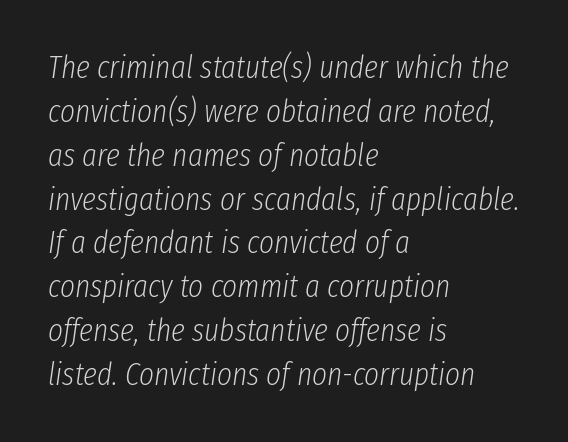
{"italic": "yes", "lean": "right", "slant_degrees": 8, "bold": "no", "weight": "light", "width": "condensed", "stroke_contrast": "low", "x_height": "medium", "monospaced": "no", "underline": "no", "align": "left", "line_spacing": "normal", "line_spacing_ratio": 1.37, "letter_spacing": "normal", "letter_spacing_em": 0.0, "glyph_px": 32}
